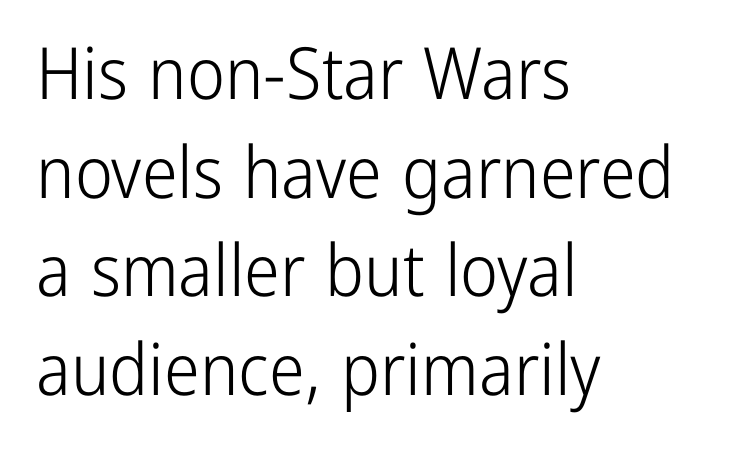
The image shows 72 px light, condensed sans-serif type, upright; set left-aligned, normal line spacing (1.37x), normal letter spacing, not underlined; low stroke contrast and a medium x-height.
